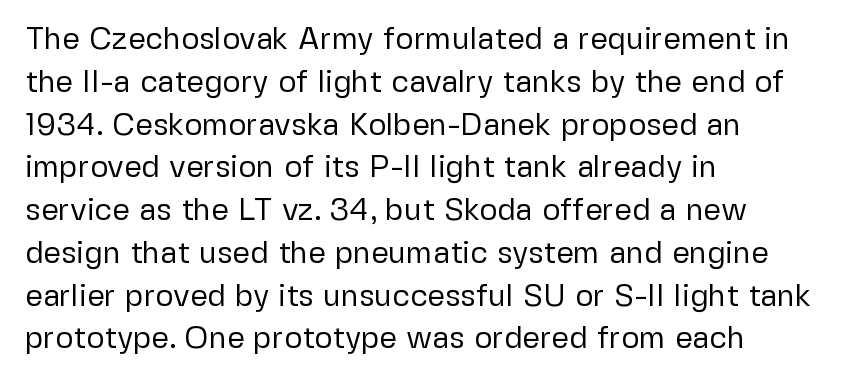
{"serif": "no", "italic": "no", "bold": "no", "weight": "regular", "width": "normal", "stroke_contrast": "low", "x_height": "medium", "monospaced": "no", "underline": "no", "align": "left", "line_spacing": "normal", "line_spacing_ratio": 1.38, "letter_spacing": "normal", "letter_spacing_em": 0.0, "glyph_px": 31}
